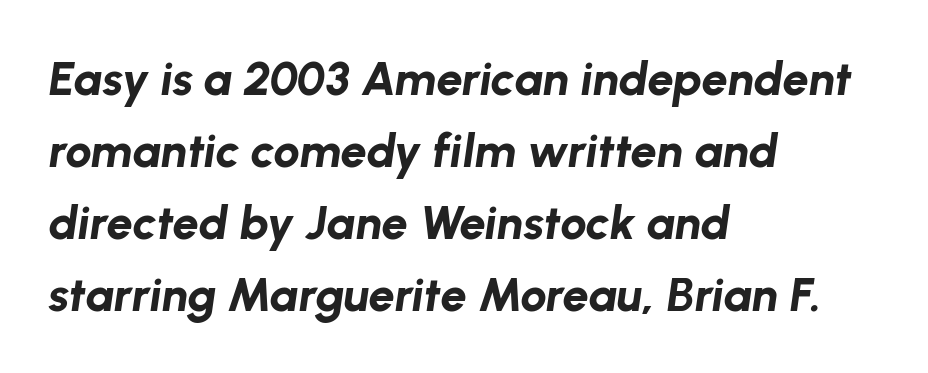
Q: Is the text bold? A: Yes.
Q: Is the text italic (slanted)? A: Yes, it leans right by about 8 degrees.
Q: Is the text underlined? A: No.
Q: How is the paragraph aligned? A: Left-aligned.
Q: Is the spacing between letters normal or unusually wide? A: Normal.
Q: Is the spacing between lines tight, normal or loose? A: Normal.
Q: Width (condensed, normal, or wide)? A: Normal.
Q: Stroke contrast? A: Low.
Q: x-height? A: Medium.
Q: Monospaced? A: No.
